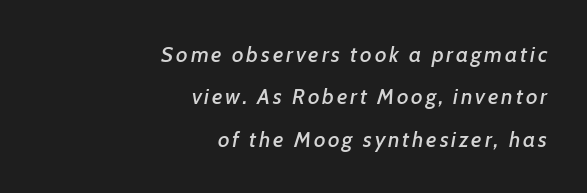
Where is the straight margin? On the right. What's the leading like? Stretched, with rows far apart. Descenders are the only things crossing below the line. Italic: yes, the glyphs are oblique.
